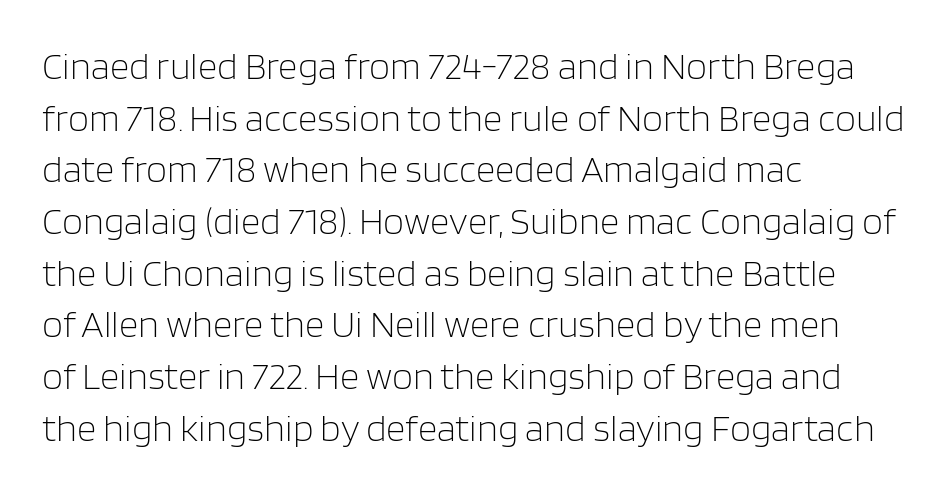
Q: Is the text bold? A: No.
Q: Is the text italic (slanted)? A: No, it is upright.
Q: Is the typeface a serif or a sans-serif typeface? A: Sans-serif.
Q: Is the text underlined? A: No.
Q: How is the paragraph aligned? A: Left-aligned.
Q: Is the spacing between letters normal or unusually wide? A: Normal.
Q: Is the spacing between lines tight, normal or loose? A: Normal.
Q: Width (condensed, normal, or wide)? A: Normal.
Q: Stroke contrast? A: Low.
Q: x-height? A: Large.
Q: Monospaced? A: No.
